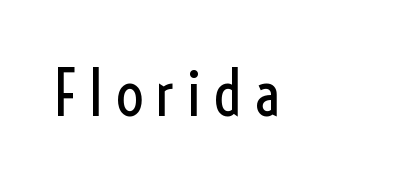
{"serif": "no", "italic": "no", "bold": "no", "weight": "regular", "width": "condensed", "x_height": "medium", "monospaced": "no", "underline": "no", "glyph_px": 63}
